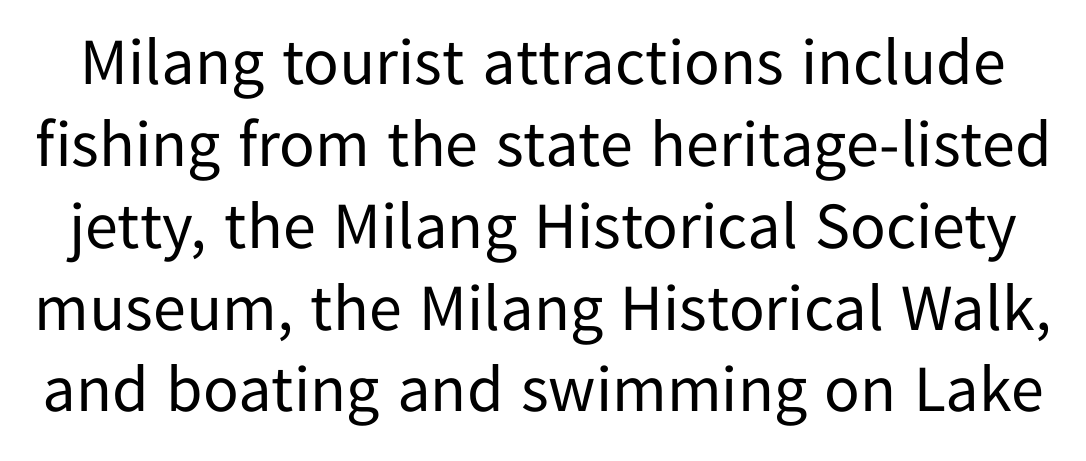
Q: Is the text bold? A: No.
Q: Is the text italic (slanted)? A: No, it is upright.
Q: Is the typeface a serif or a sans-serif typeface? A: Sans-serif.
Q: Is the text underlined? A: No.
Q: Is the spacing between letters normal or unusually wide? A: Normal.
Q: Width (condensed, normal, or wide)? A: Normal.
Q: Stroke contrast? A: Low.
Q: x-height? A: Medium.
Q: Monospaced? A: No.
